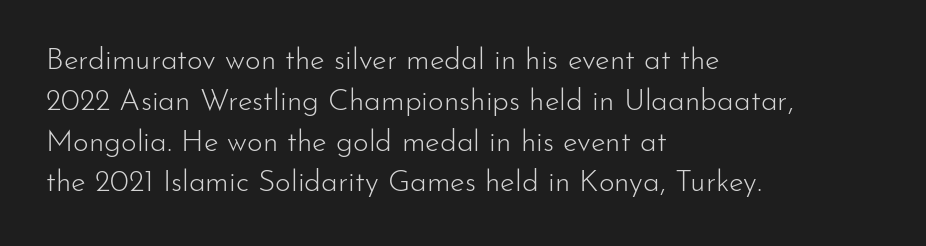
Is this a heavy cut? Hardly; it is regular or lighter. You can tell it's not italic because the verticals are truly vertical. Words float on clear page, feet unadorned. This sample has the flowing, uneven cadence of proportional lettering.
